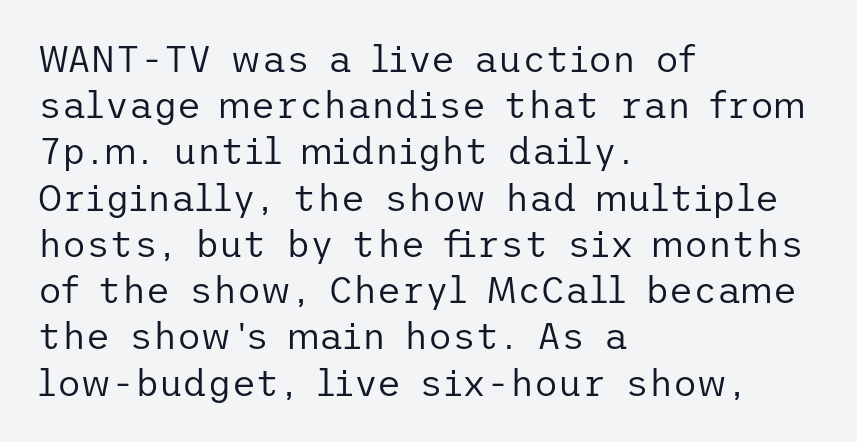
The image shows 37 px regular-weight sans-serif type, upright; set left-aligned, normal line spacing (1.25x), normal letter spacing, not underlined; low stroke contrast and a medium x-height.
